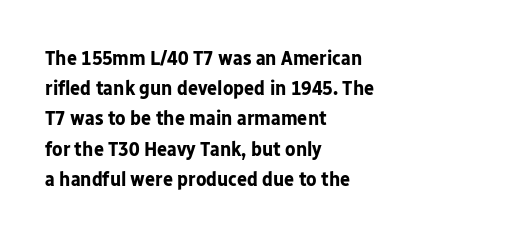
Emphasis by weight is at full strength: bold. Compared with typical body copy, the letter spacing here is the same. The passage shown is not underscored anywhere. Each new line begins a customary step beneath the previous one.
